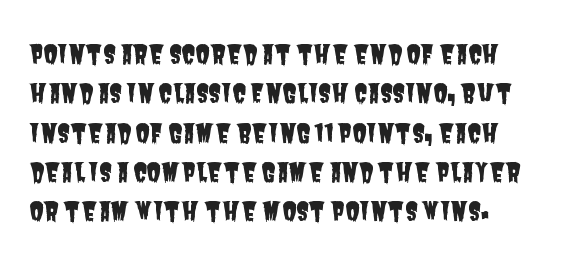
Q: Is the text underlined? A: No.
Q: How is the paragraph aligned? A: Left-aligned.
Q: Is the spacing between letters normal or unusually wide? A: Normal.
Q: Is the spacing between lines tight, normal or loose? A: Normal.
